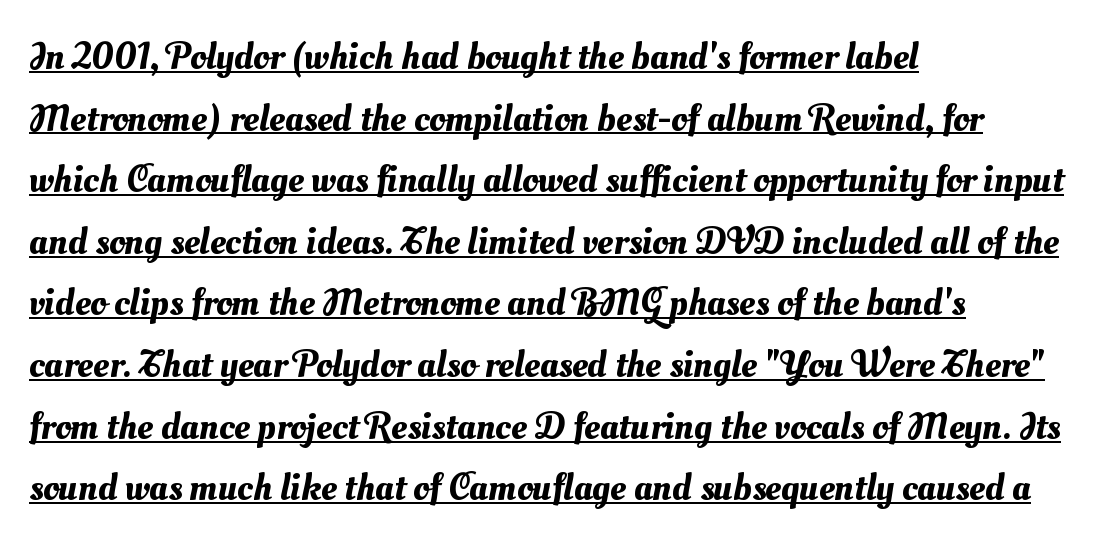
{"width": "normal", "stroke_contrast": "medium", "x_height": "small", "monospaced": "no", "underline": "yes", "align": "left", "line_spacing": "normal", "line_spacing_ratio": 1.58, "letter_spacing": "normal", "letter_spacing_em": 0.0, "glyph_px": 39}
